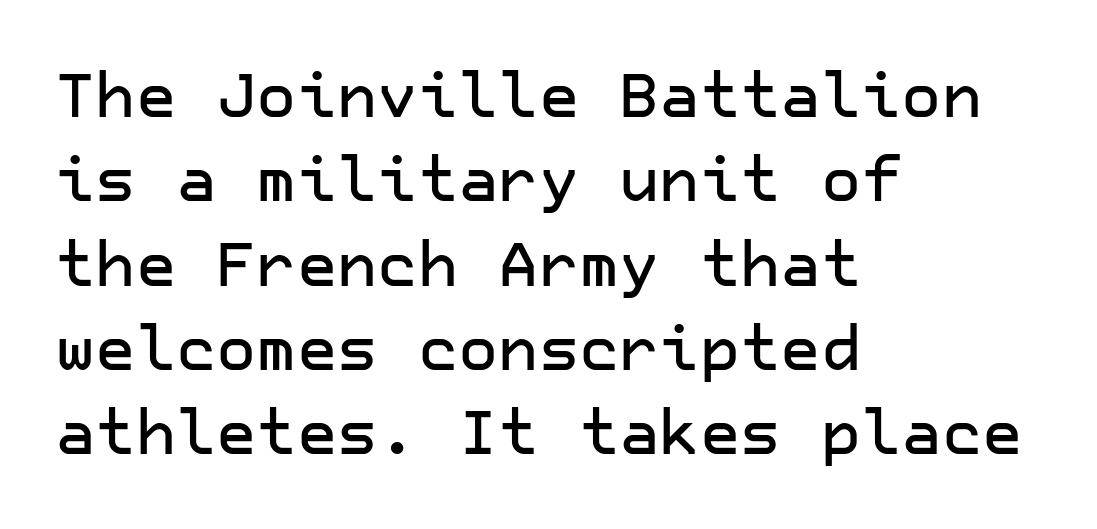
Letters rest on an invisible, unmarked baseline. In terms of leading, this rendering sits right in the middle. No feet cap the strokes, marking this as sans-serif type. Every stem runs plumb, perpendicular to the baseline. In terms of letterspacing, this is plain default setting.
